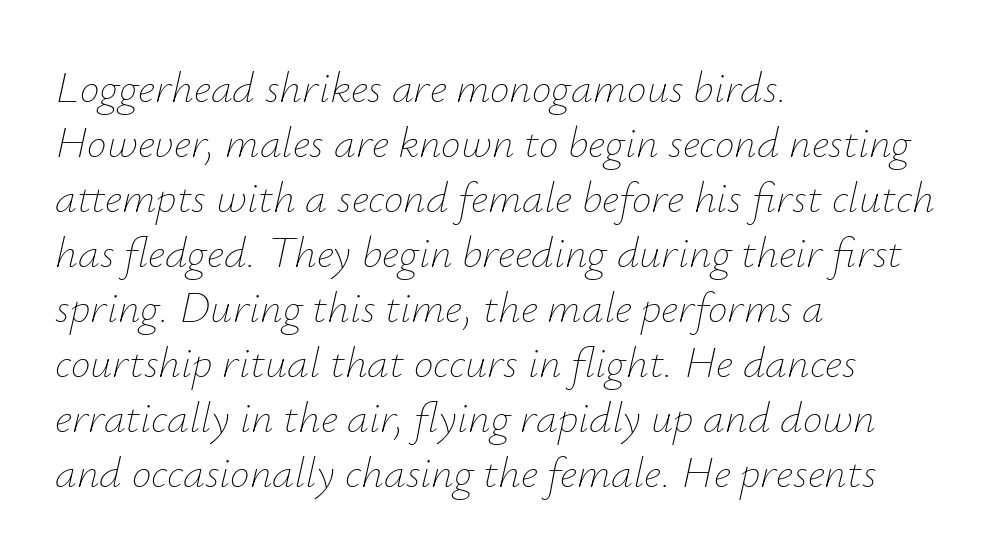
Q: Is the text bold? A: No.
Q: Is the text italic (slanted)? A: Yes, it leans right by about 12 degrees.
Q: Is the text underlined? A: No.
Q: How is the paragraph aligned? A: Left-aligned.
Q: Is the spacing between letters normal or unusually wide? A: Normal.
Q: Is the spacing between lines tight, normal or loose? A: Normal.
Q: Width (condensed, normal, or wide)? A: Normal.
Q: Stroke contrast? A: Low.
Q: x-height? A: Small.
Q: Monospaced? A: No.
